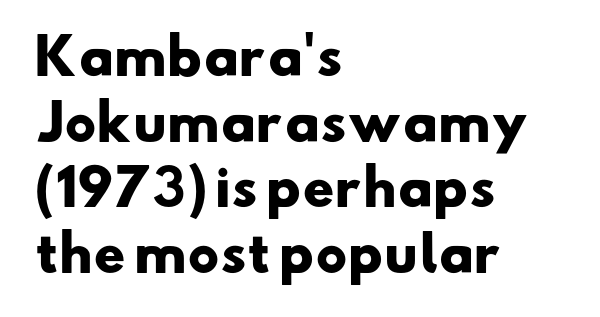
Q: Is the text bold? A: Yes.
Q: Is the typeface a serif or a sans-serif typeface? A: Sans-serif.
Q: Is the text underlined? A: No.
Q: How is the paragraph aligned? A: Left-aligned.
Q: Is the spacing between letters normal or unusually wide? A: Normal.
Q: Is the spacing between lines tight, normal or loose? A: Normal.
Q: Width (condensed, normal, or wide)? A: Wide.
Q: Stroke contrast? A: Low.
Q: x-height? A: Small.
Q: Monospaced? A: No.
